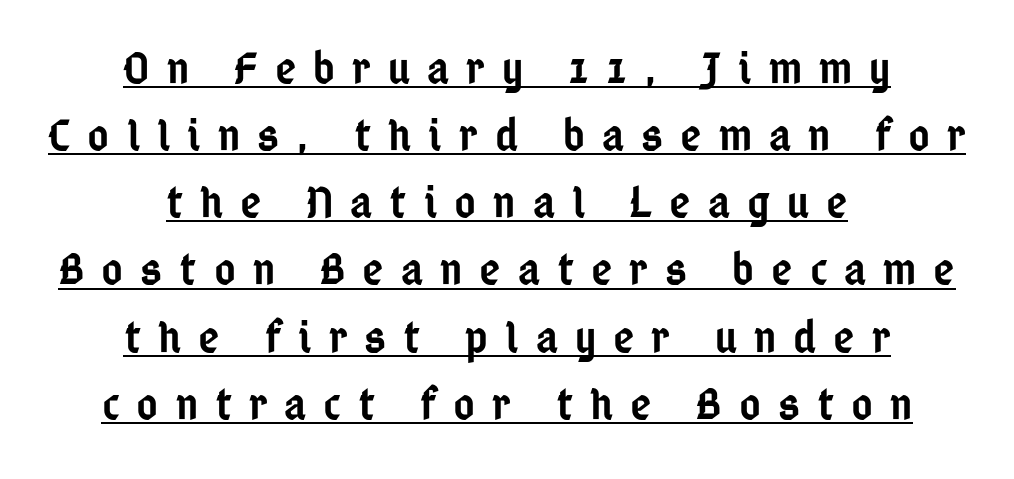
Notice how descenders clear the ascenders below comfortably — that's standard leading. Inter-character spacing is expanded well beyond the font's built-in metrics. Each letter keeps its own natural width here, so spacing adapts to shape. Is the type bold? Partly — it's a semibold, heavier than regular but not fully bold. Posture: upright roman. In designer terms, the underline attribute is active on this setting.
